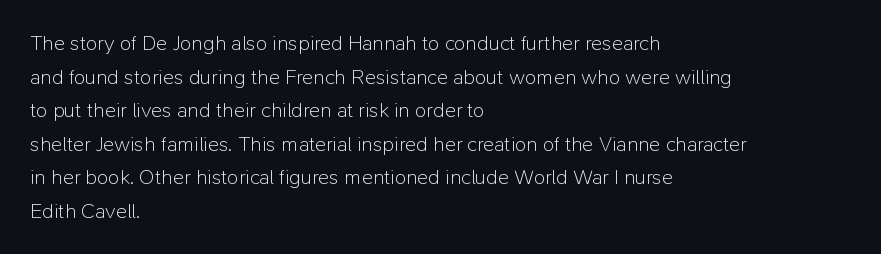
The font's upright variant was chosen for this text. Does the leading feel generous? No, just average. Letters rest on an invisible, unmarked baseline. Heft: none added — not bold. Typeset ragged right — the left edge is the straight one.
